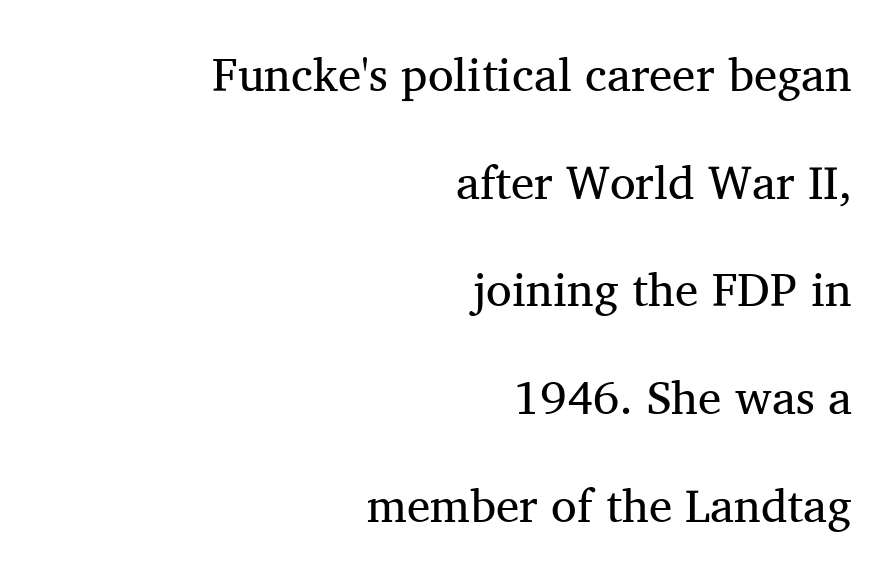
The image shows 47 px regular-weight serif type, upright; set right-aligned, loose line spacing (2.29x), normal letter spacing, not underlined; medium stroke contrast and a medium x-height.
